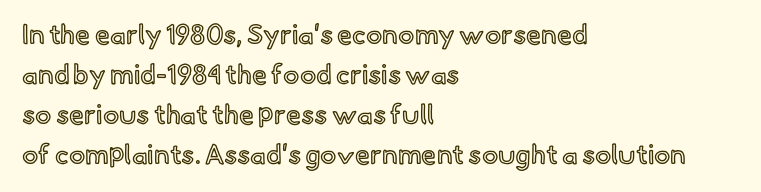
{"italic": "no", "underline": "no", "align": "left", "line_spacing": "normal", "line_spacing_ratio": 1.48, "letter_spacing": "normal", "letter_spacing_em": 0.0, "glyph_px": 27}
